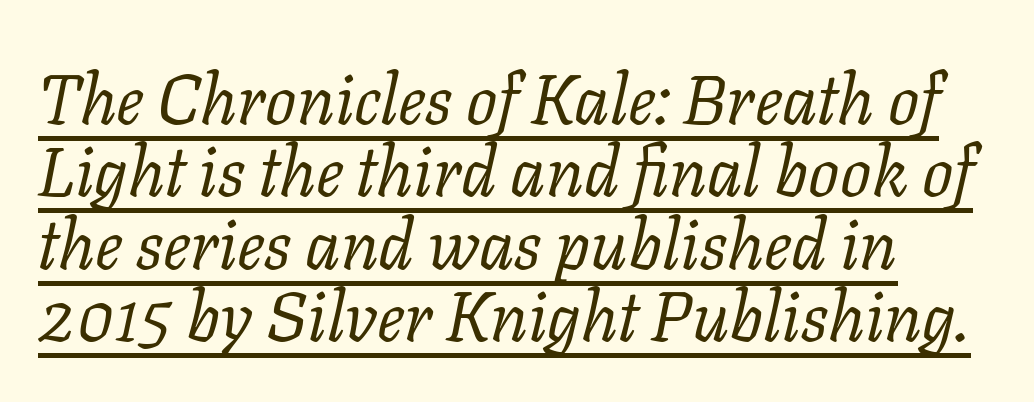
Q: Is the text bold? A: No.
Q: Is the text italic (slanted)? A: Yes, it leans right by about 11 degrees.
Q: Is the typeface a serif or a sans-serif typeface? A: Serif.
Q: Is the text underlined? A: Yes.
Q: How is the paragraph aligned? A: Left-aligned.
Q: Is the spacing between letters normal or unusually wide? A: Normal.
Q: Is the spacing between lines tight, normal or loose? A: Tight.
Q: Width (condensed, normal, or wide)? A: Normal.
Q: Stroke contrast? A: Low.
Q: x-height? A: Medium.
Q: Monospaced? A: No.
